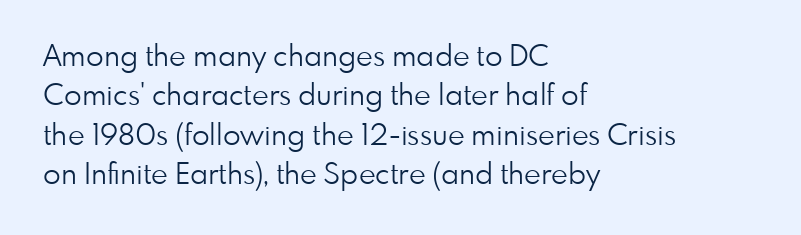
Type style note: lacks serifs. Unbolded letterforms with no extra heft. Looks like regular typesetting: each glyph gets only the width it needs. Tracking here is standard; glyphs follow each other at the usual distance.
